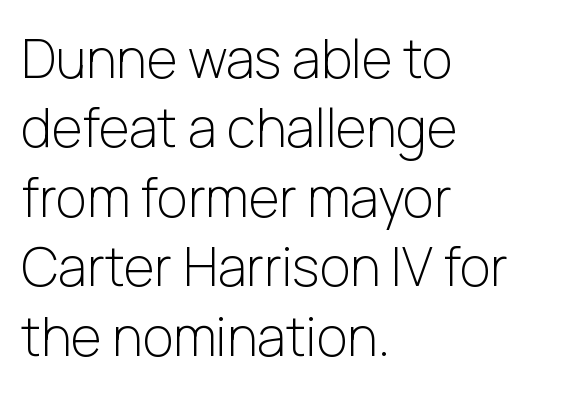
The image shows 53 px light sans-serif type, upright; set left-aligned, normal line spacing (1.31x), normal letter spacing, not underlined; low stroke contrast and a medium x-height.
